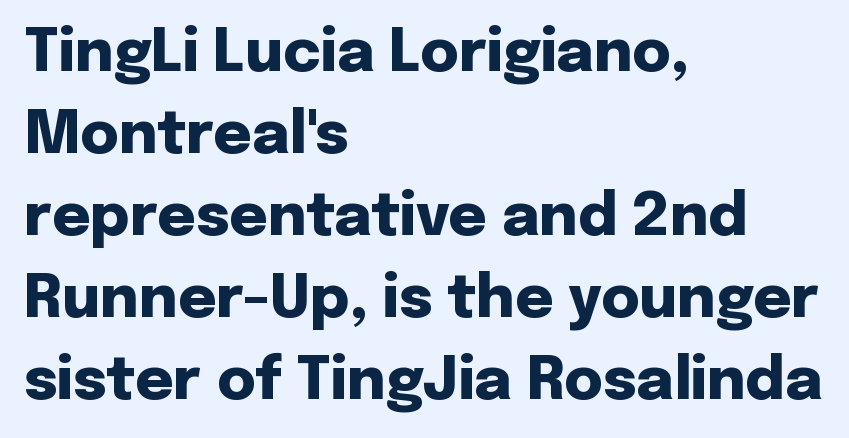
Rows of type keep a routine distance in the vertical direction. These lines stack with their left ends in a neat column. These lines keep a tight, regular rhythm from letter to letter. Stroke thickness is high; the sample reads as a true bold. The characters display no serif detailing; their extremities are plain.
